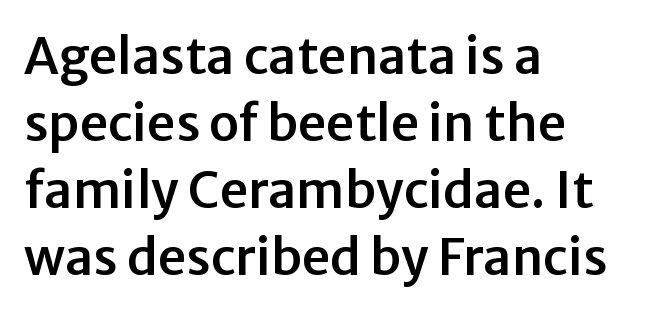
{"serif": "no", "italic": "no", "width": "normal", "stroke_contrast": "low", "x_height": "medium", "monospaced": "no", "underline": "no", "align": "left", "line_spacing": "normal", "line_spacing_ratio": 1.34, "letter_spacing": "normal", "letter_spacing_em": 0.0, "glyph_px": 50}
